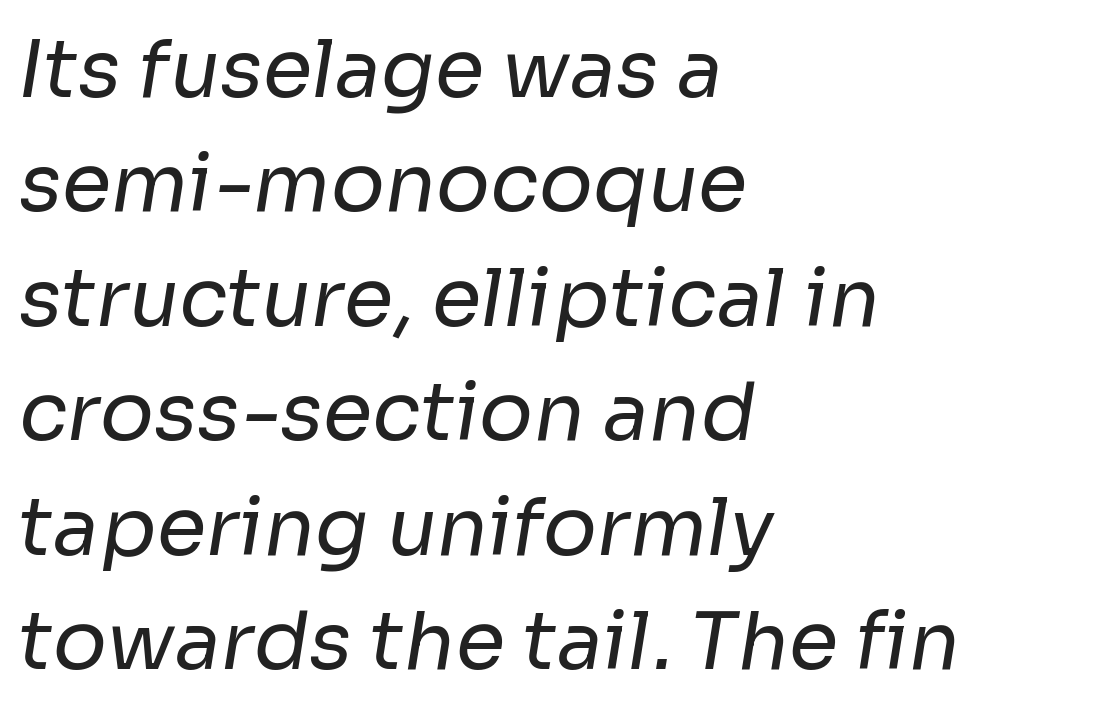
The typesetter chose a ragged-right arrangement here. No word sits above an underline. This is sans-serif lettering, the kind often seen on screens and signage. The line texture is even and compact thanks to regular tracking. Counters stay open thanks to moderate or lighter strokes.
